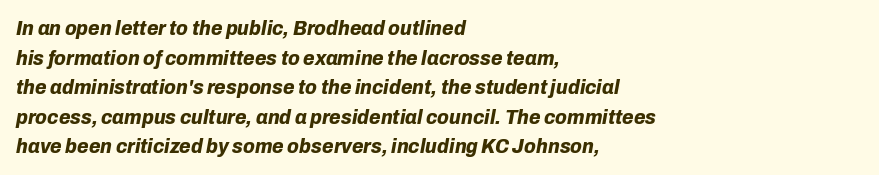
The image shows 21 px bold type, italic (leaning right); set left-aligned, normal line spacing (1.41x), normal letter spacing, not underlined.
